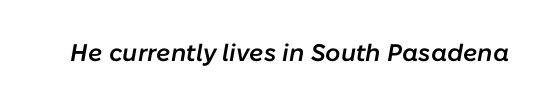
The image shows 24 px text type, italic (leaning right); set normal letter spacing, not underlined.
